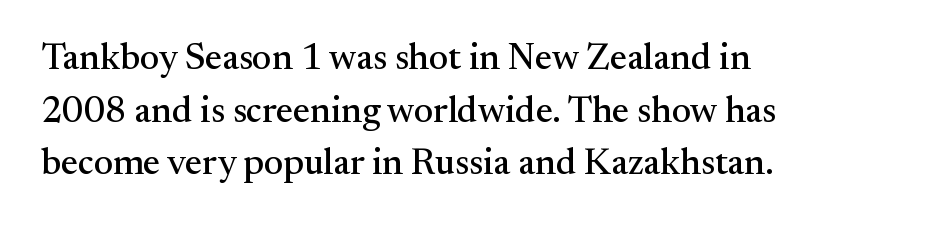
Q: Is the text italic (slanted)? A: No, it is upright.
Q: Is the typeface a serif or a sans-serif typeface? A: Serif.
Q: Is the text underlined? A: No.
Q: How is the paragraph aligned? A: Left-aligned.
Q: Is the spacing between letters normal or unusually wide? A: Normal.
Q: Is the spacing between lines tight, normal or loose? A: Normal.
Q: Width (condensed, normal, or wide)? A: Normal.
Q: Stroke contrast? A: Medium.
Q: x-height? A: Small.
Q: Monospaced? A: No.
